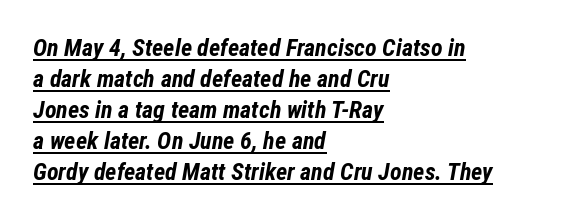
The image shows 24 px bold type, italic (leaning right); set left-aligned, normal line spacing (1.29x), normal letter spacing, underlined.
